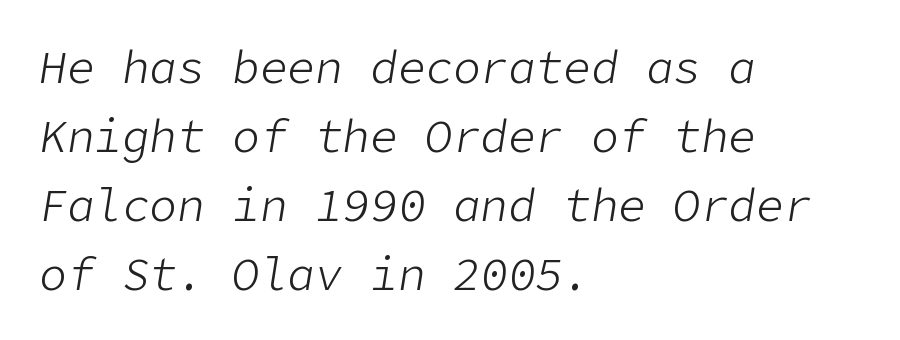
{"italic": "yes", "lean": "right", "slant_degrees": 9, "bold": "no", "weight": "light", "width": "normal", "stroke_contrast": "low", "x_height": "medium", "underline": "no", "align": "left", "line_spacing": "normal", "line_spacing_ratio": 1.5, "letter_spacing": "normal", "letter_spacing_em": 0.0, "glyph_px": 46}
